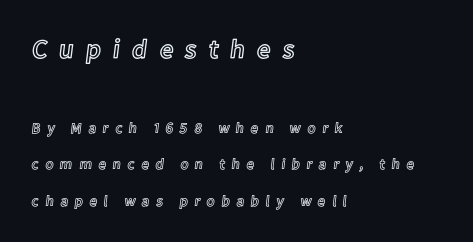
The image shows 27 px text type; set left-aligned, loose line spacing (2.42x), unusually wide letter spacing (+0.44 em), not underlined; the first (top) block is 1.8x larger.
